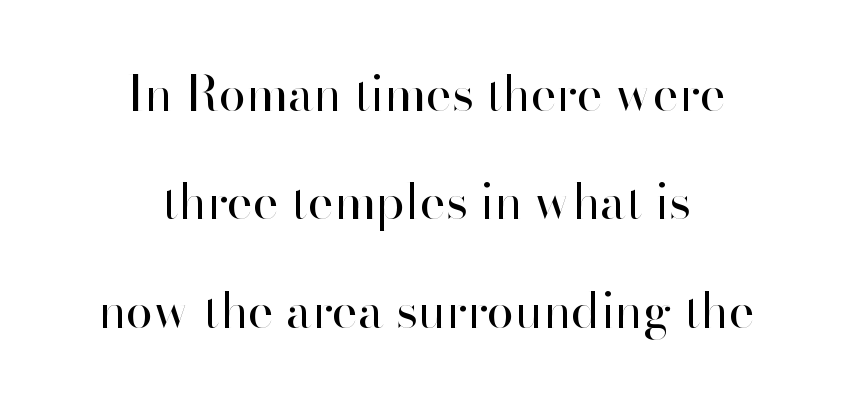
The image shows 49 px regular-weight sans-serif type, upright; set centered, loose line spacing (2.21x), normal letter spacing, not underlined; high stroke contrast and a small x-height.
